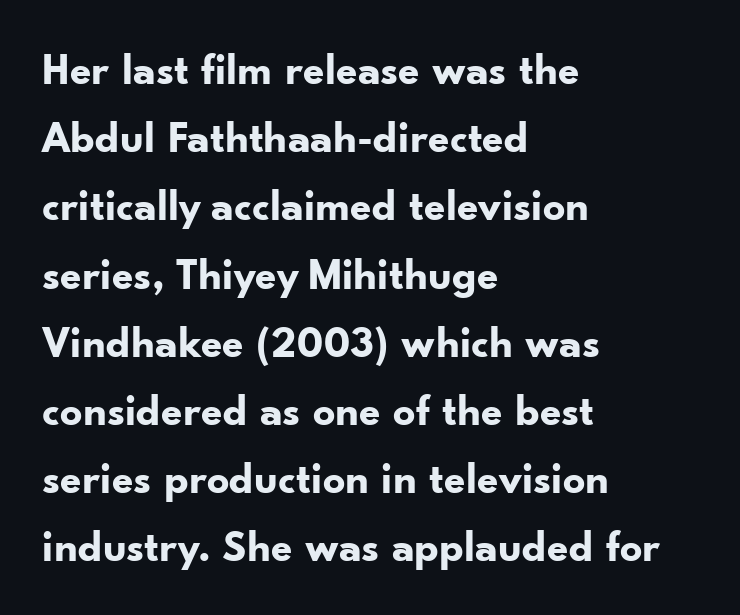
{"serif": "no", "italic": "no", "bold": "yes", "weight": "bold", "width": "normal", "stroke_contrast": "low", "x_height": "small", "monospaced": "no", "underline": "no", "align": "left", "line_spacing": "normal", "line_spacing_ratio": 1.55, "letter_spacing": "normal", "letter_spacing_em": 0.0, "glyph_px": 44}
